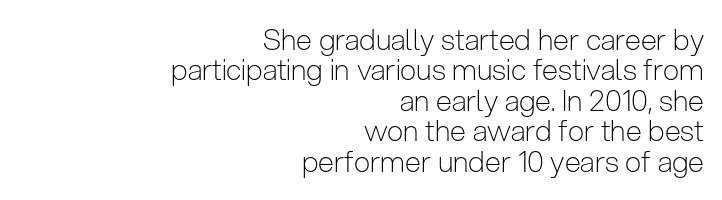
The image shows 29 px light, condensed sans-serif type, upright; set right-aligned, tight line spacing (1.05x), normal letter spacing, not underlined; low stroke contrast and a medium x-height.
